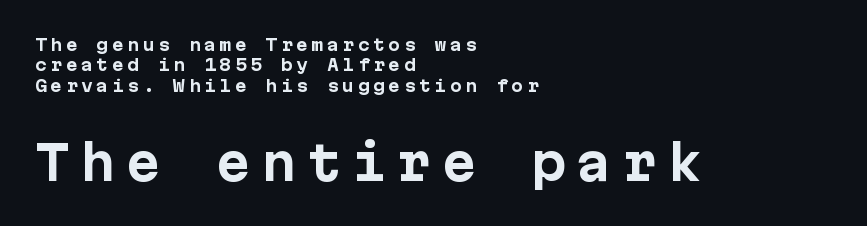
Q: Is the text bold? A: Yes.
Q: Is the text italic (slanted)? A: No, it is upright.
Q: Is the typeface a serif or a sans-serif typeface? A: Sans-serif.
Q: Is the text underlined? A: No.
Q: How is the paragraph aligned? A: Left-aligned.
Q: Is the spacing between letters normal or unusually wide? A: Unusually wide.
Q: Is the spacing between lines tight, normal or loose? A: Normal.
Q: Which block of text is set in a larger size, the first (top) or the second (bottom)? A: The second (bottom) one.
Q: Width (condensed, normal, or wide)? A: Normal.
Q: Stroke contrast? A: Low.
Q: x-height? A: Medium.
Q: Monospaced? A: Yes.
